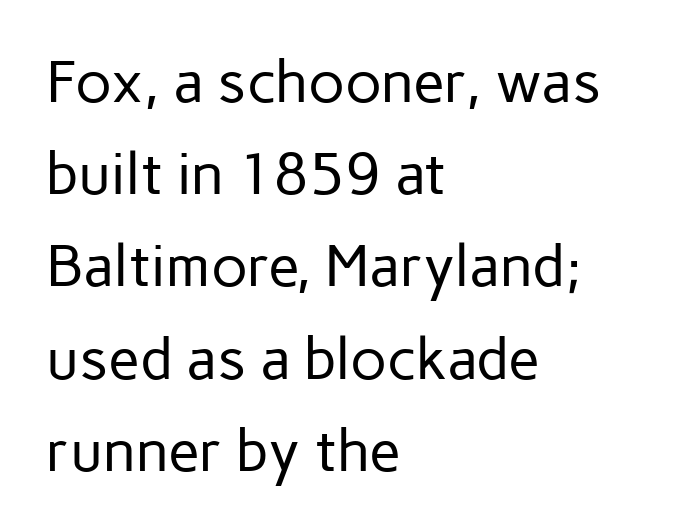
Does the copy run flush right? No — it runs flush left. The letters stand straight up with perfectly vertical stems. Do the characters align in a grid? No, the font is proportional. Bold? No — there's no thickening of the strokes. The face used here is a sans, in the tradition of grotesques and geometrics. No extra tracking has been applied to these lines.
